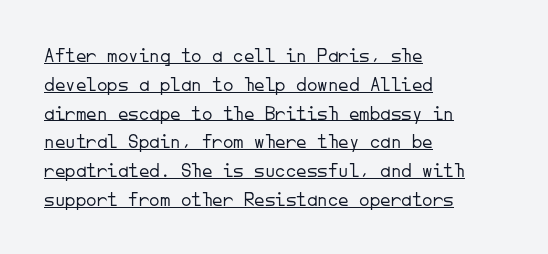
In designer terms, the underline attribute is active on this setting. Is the type heavy? It reads as light-to-regular instead. Vertically, the passage feels balanced, rows spaced as you'd expect. Is there any slant? The stems are plumb. The gaps between neighbouring characters are ordinary and unremarkable.
